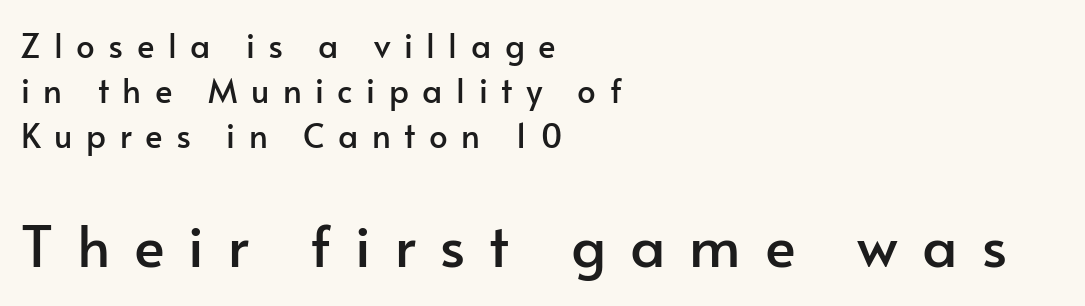
The image shows 58 px sans-serif type, upright; set left-aligned, normal line spacing (1.37x), unusually wide letter spacing (+0.41 em), not underlined; the second (bottom) block is 1.76x larger; low stroke contrast and a small x-height.
